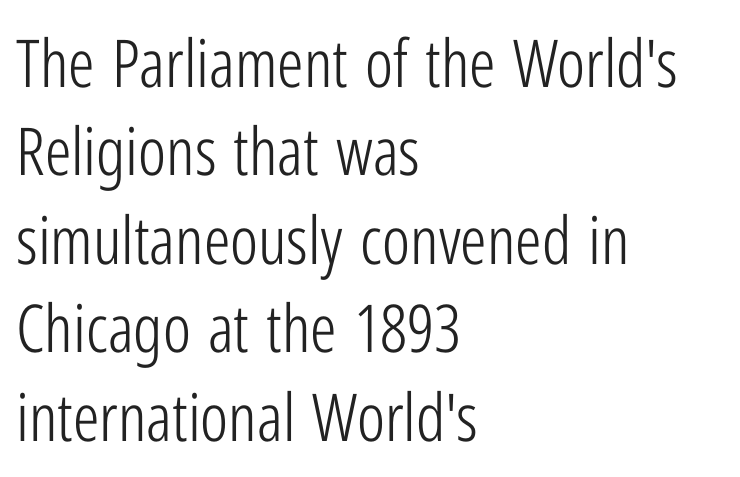
Visually the block forms a straight wall on the left and a jagged coastline on the right. This sample uses a sans-serif face. Unlike italic type, these characters show no tilt at all. Descenders are the only things crossing below the line. The leading is moderate, giving the passage an even texture.
